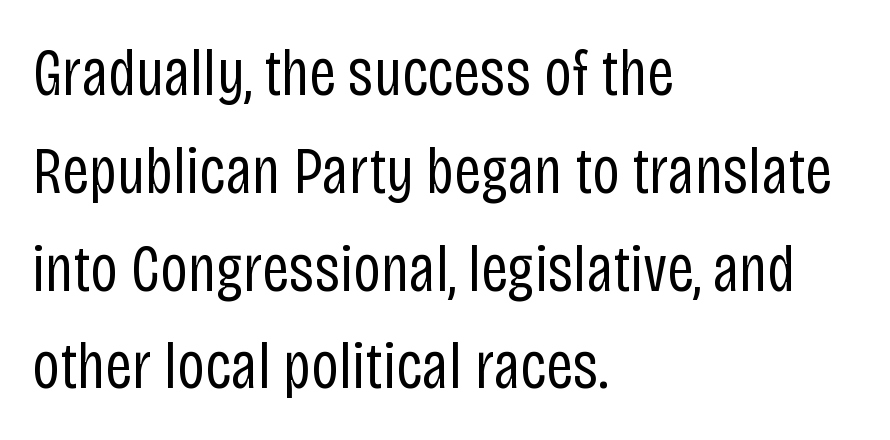
The image shows 67 px regular-weight, condensed sans-serif type, upright; set left-aligned, normal line spacing (1.46x), normal letter spacing, not underlined; low stroke contrast and a large x-height.
